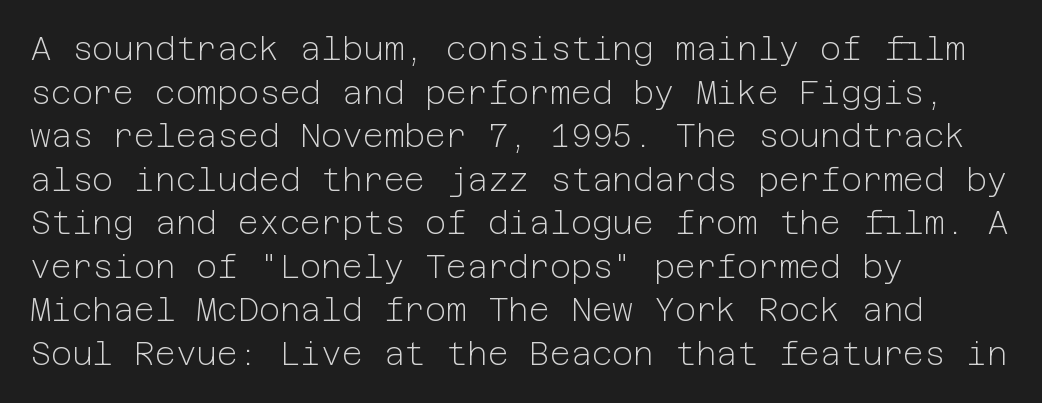
The image shows 32 px light sans-serif type, upright; set left-aligned, normal line spacing (1.36x), normal letter spacing, not underlined; low stroke contrast and a medium x-height.
